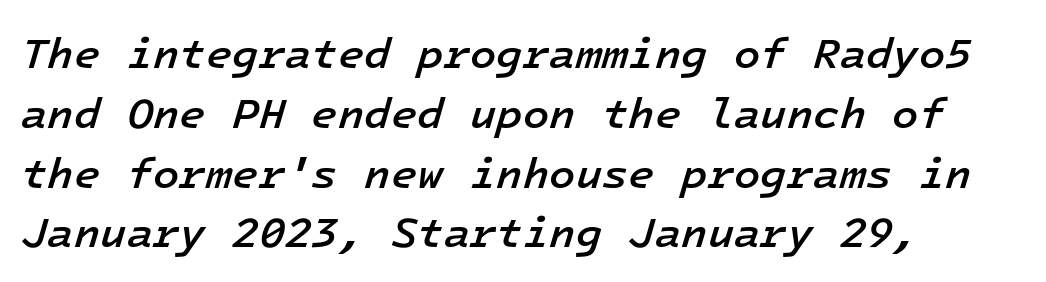
The image shows 43 px semibold type, italic (leaning right), monospaced; set left-aligned, normal line spacing (1.39x), normal letter spacing, not underlined; low stroke contrast and a medium x-height.
